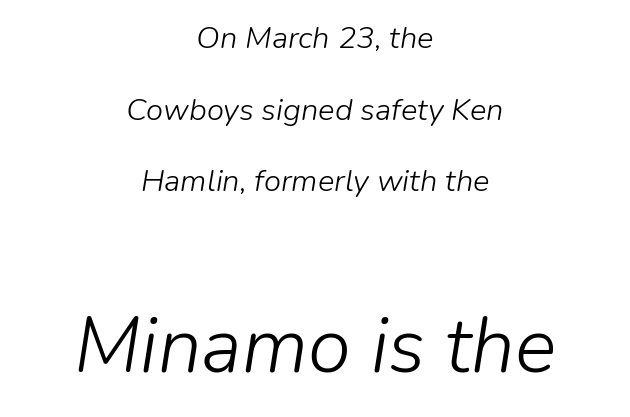
{"italic": "yes", "lean": "right", "slant_degrees": 9, "bold": "no", "weight": "light", "width": "normal", "stroke_contrast": "low", "x_height": "medium", "monospaced": "no", "underline": "no", "align": "center", "line_spacing": "loose", "line_spacing_ratio": 2.31, "letter_spacing": "normal", "letter_spacing_em": 0.0, "larger_block": "second", "size_ratio": 2.52, "glyph_px": 78}
